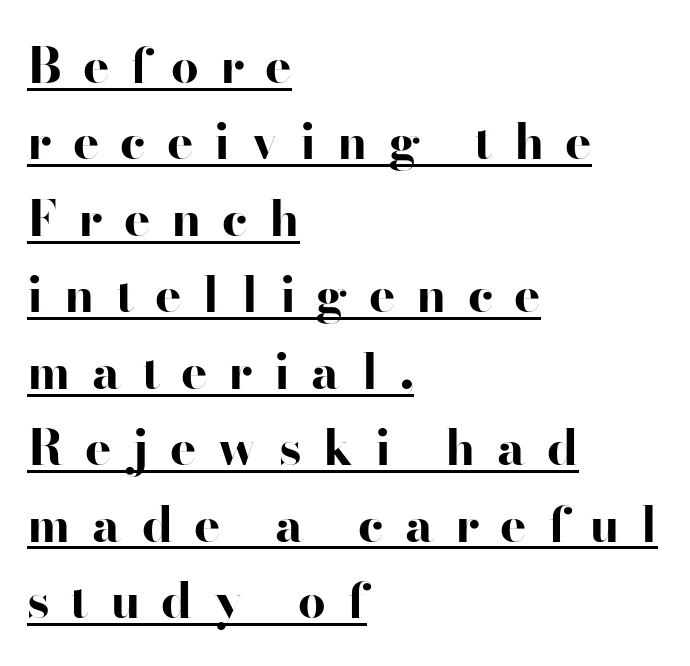
Q: Is the text bold? A: Yes.
Q: Is the text italic (slanted)? A: No, it is upright.
Q: Is the typeface a serif or a sans-serif typeface? A: Sans-serif.
Q: Is the text underlined? A: Yes.
Q: How is the paragraph aligned? A: Left-aligned.
Q: Is the spacing between letters normal or unusually wide? A: Unusually wide.
Q: Is the spacing between lines tight, normal or loose? A: Normal.
Q: Width (condensed, normal, or wide)? A: Wide.
Q: Stroke contrast? A: High.
Q: x-height? A: Small.
Q: Monospaced? A: No.
